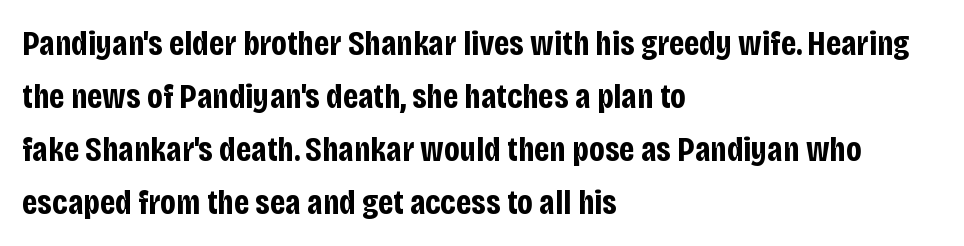
The face used here is proportionally spaced, like ordinary book or web type. On the weight axis this lands at bold, roughly 700. Descender tails drop into unmarked territory. The designer left line spacing at the default.
